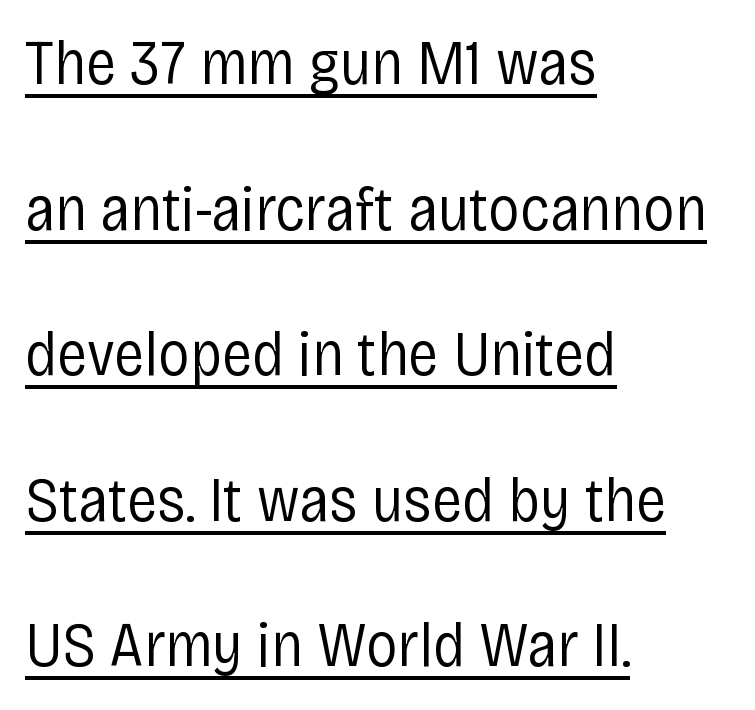
Q: Is the text bold? A: No.
Q: Is the text italic (slanted)? A: No, it is upright.
Q: Is the typeface a serif or a sans-serif typeface? A: Sans-serif.
Q: Is the text underlined? A: Yes.
Q: How is the paragraph aligned? A: Left-aligned.
Q: Is the spacing between letters normal or unusually wide? A: Normal.
Q: Is the spacing between lines tight, normal or loose? A: Loose.
Q: Width (condensed, normal, or wide)? A: Condensed.
Q: Stroke contrast? A: Low.
Q: x-height? A: Large.
Q: Monospaced? A: No.
